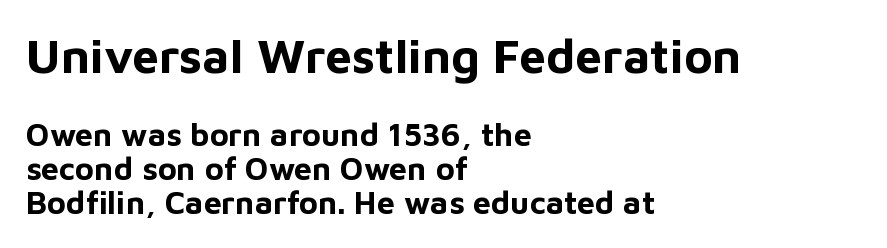
{"serif": "no", "italic": "no", "bold": "yes", "weight": "bold", "width": "normal", "stroke_contrast": "low", "x_height": "medium", "monospaced": "no", "underline": "no", "align": "left", "line_spacing": "tight", "line_spacing_ratio": 1.06, "letter_spacing": "normal", "letter_spacing_em": 0.0, "larger_block": "first", "size_ratio": 1.5, "glyph_px": 48}
